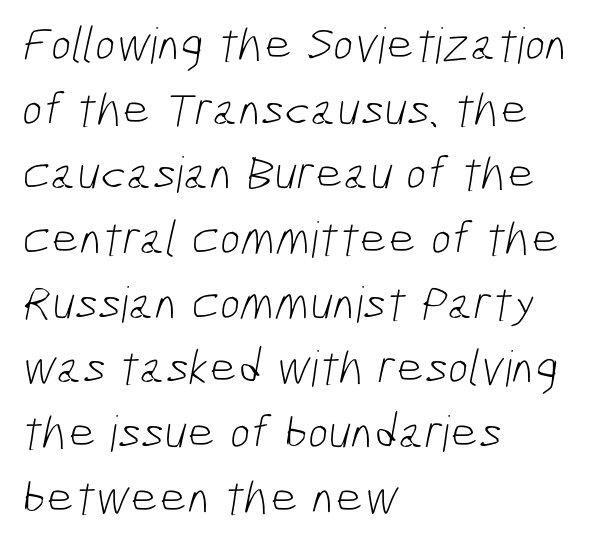
Q: Is the text bold? A: No.
Q: Is the typeface a serif or a sans-serif typeface? A: Sans-serif.
Q: Is the text underlined? A: No.
Q: How is the paragraph aligned? A: Left-aligned.
Q: Is the spacing between letters normal or unusually wide? A: Normal.
Q: Is the spacing between lines tight, normal or loose? A: Normal.
Q: Width (condensed, normal, or wide)? A: Condensed.
Q: Stroke contrast? A: Low.
Q: x-height? A: Medium.
Q: Monospaced? A: No.
